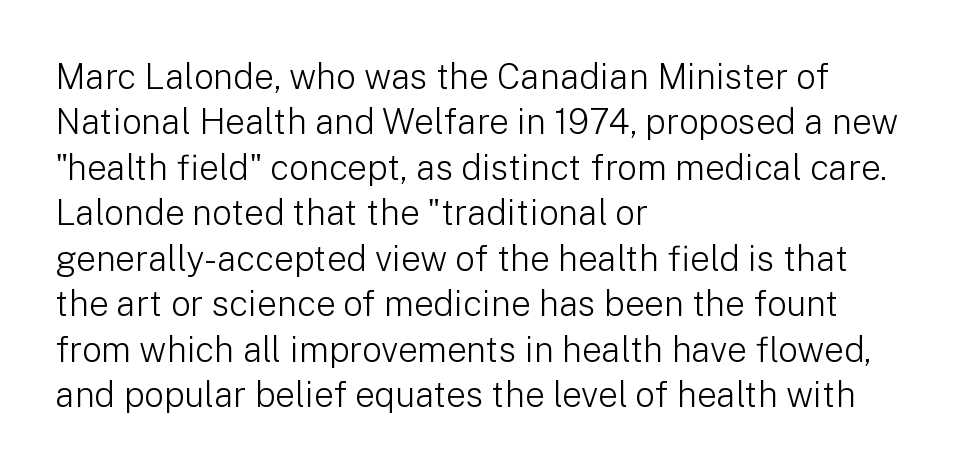
{"serif": "no", "italic": "no", "bold": "no", "weight": "light", "width": "normal", "stroke_contrast": "low", "x_height": "medium", "monospaced": "no", "underline": "no", "align": "left", "line_spacing": "normal", "line_spacing_ratio": 1.3, "letter_spacing": "normal", "letter_spacing_em": 0.0, "glyph_px": 35}
